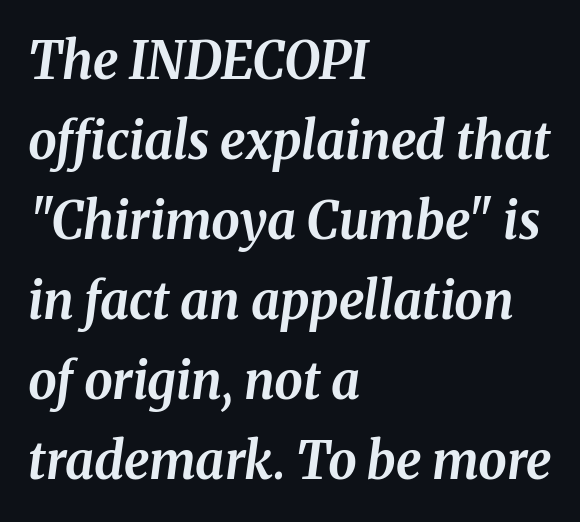
The image shows 51 px bold type, italic (leaning right); set left-aligned, normal line spacing (1.57x), normal letter spacing, not underlined; medium stroke contrast and a medium x-height.
